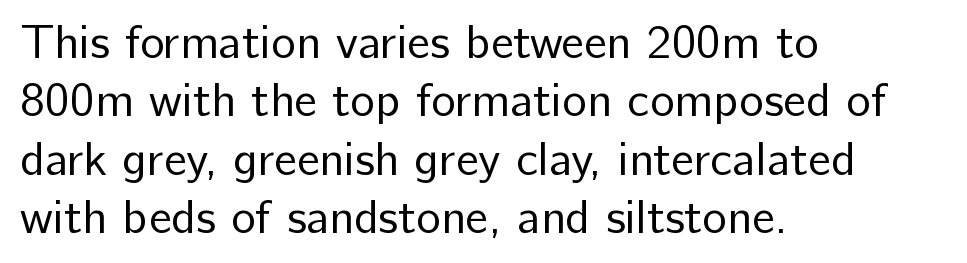
The image shows 47 px regular-weight sans-serif type, upright; set left-aligned, line spacing 1.24x, normal letter spacing, not underlined; low stroke contrast and a medium x-height.
